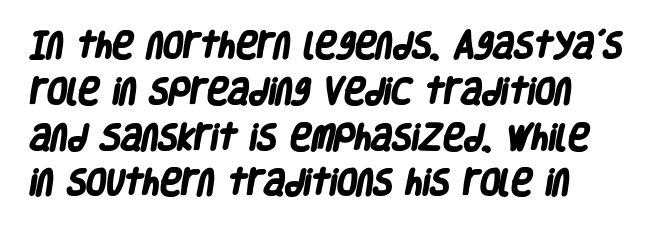
The image shows 29 px heavy, condensed sans-serif type; set normal line spacing (1.58x), normal letter spacing, not underlined; low stroke contrast and a large x-height.
